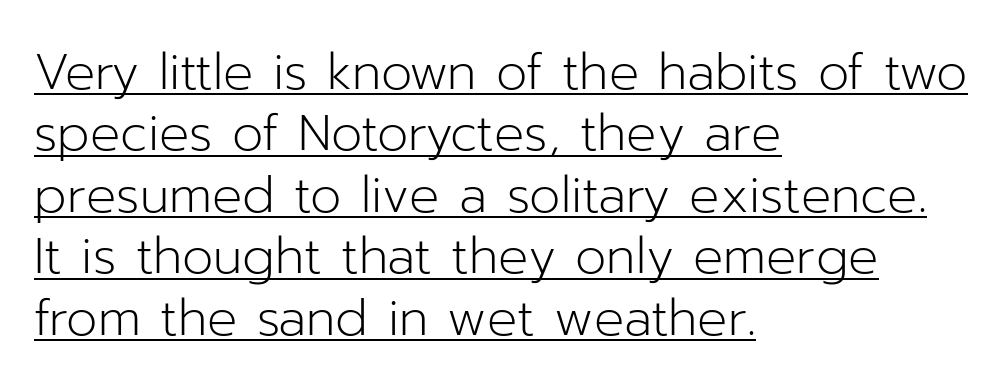
The image shows 50 px light sans-serif type, upright; set left-aligned, line spacing 1.23x, normal letter spacing, underlined; low stroke contrast and a medium x-height.
